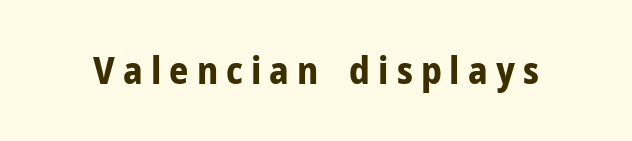
{"serif": "no", "italic": "no", "bold": "yes", "weight": "bold", "width": "normal", "stroke_contrast": "low", "x_height": "medium", "monospaced": "no", "underline": "no", "letter_spacing": "wide", "letter_spacing_em": 0.21, "glyph_px": 38}
